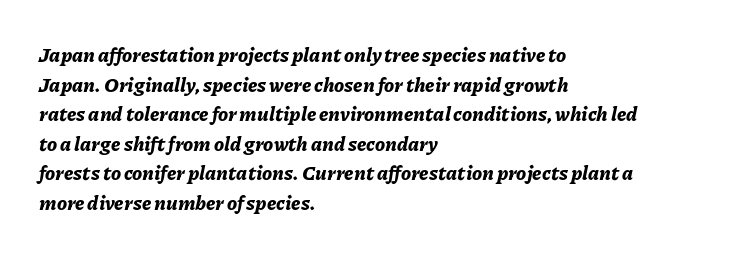
The image shows 20 px bold type, italic (leaning right); set left-aligned, normal line spacing (1.48x), normal letter spacing, not underlined.
